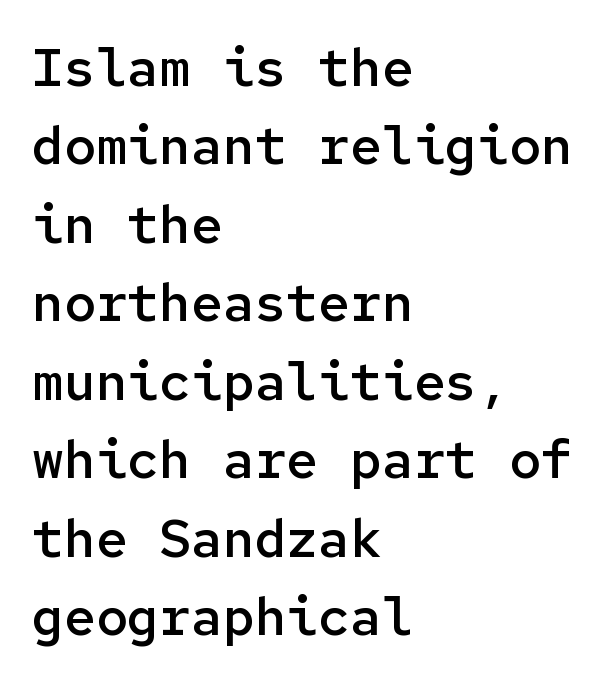
Look at the tracking — it's just the regular setting, nothing added. Interline gaps are of average width in this sample. Characters remain perfectly vertical along every line. Summary of weight: moderately heavy, a semibold. Check under the words: just untouched page.
